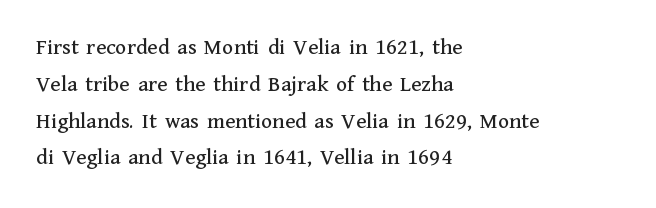
The image shows 23 px text type, upright; set left-aligned, normal line spacing (1.6x), normal letter spacing, not underlined.
